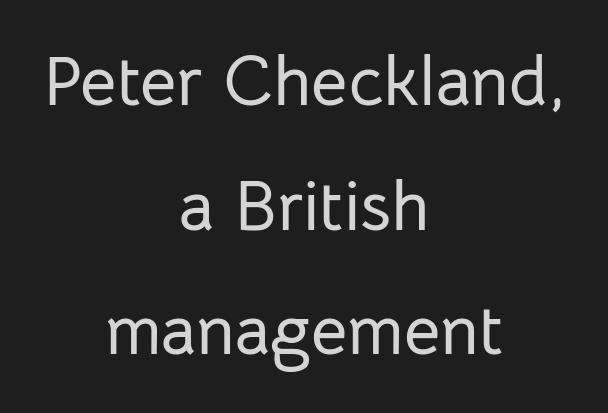
The image shows 70 px sans-serif type, upright; set centered, line spacing 1.78x, normal letter spacing, not underlined; low stroke contrast and a medium x-height.
